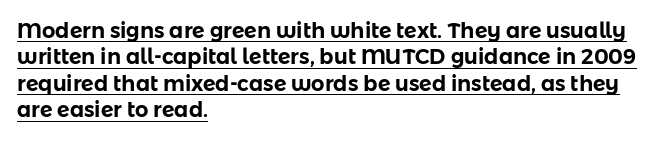
The image shows 21 px text type, upright; set left-aligned, normal line spacing (1.26x), normal letter spacing, underlined.
